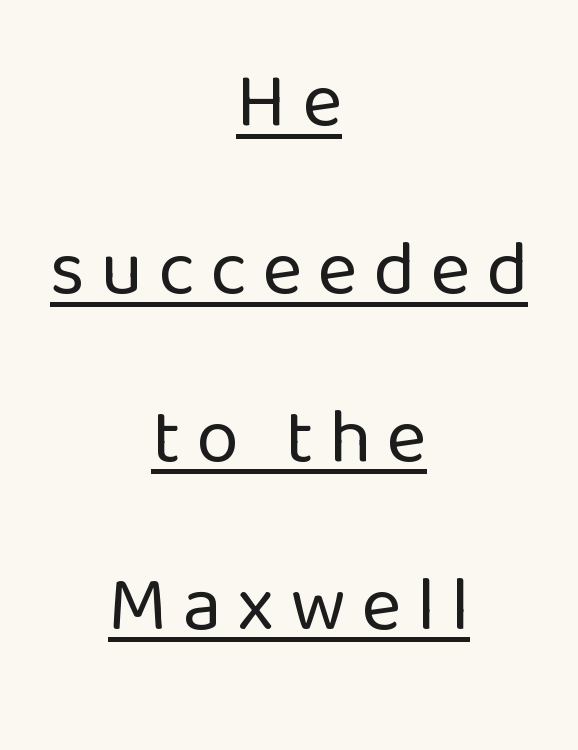
Q: Is the text bold? A: No.
Q: Is the text italic (slanted)? A: No, it is upright.
Q: Is the typeface a serif or a sans-serif typeface? A: Sans-serif.
Q: Is the text underlined? A: Yes.
Q: How is the paragraph aligned? A: Centered.
Q: Is the spacing between letters normal or unusually wide? A: Unusually wide.
Q: Is the spacing between lines tight, normal or loose? A: Loose.
Q: Width (condensed, normal, or wide)? A: Normal.
Q: Stroke contrast? A: Low.
Q: x-height? A: Medium.
Q: Monospaced? A: No.
